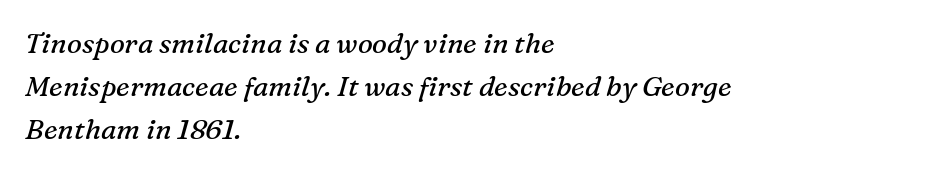
The image shows 28 px regular-weight serif type, italic (leaning right); set left-aligned, normal line spacing (1.54x), normal letter spacing, not underlined; medium stroke contrast and a medium x-height.
